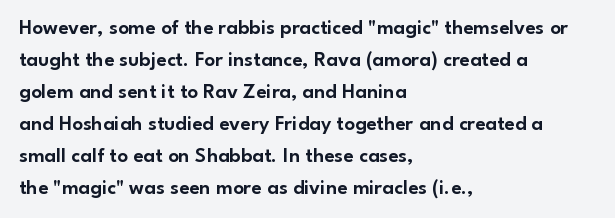
The image shows 21 px text type, upright; set left-aligned, normal line spacing (1.52x), normal letter spacing, not underlined.
